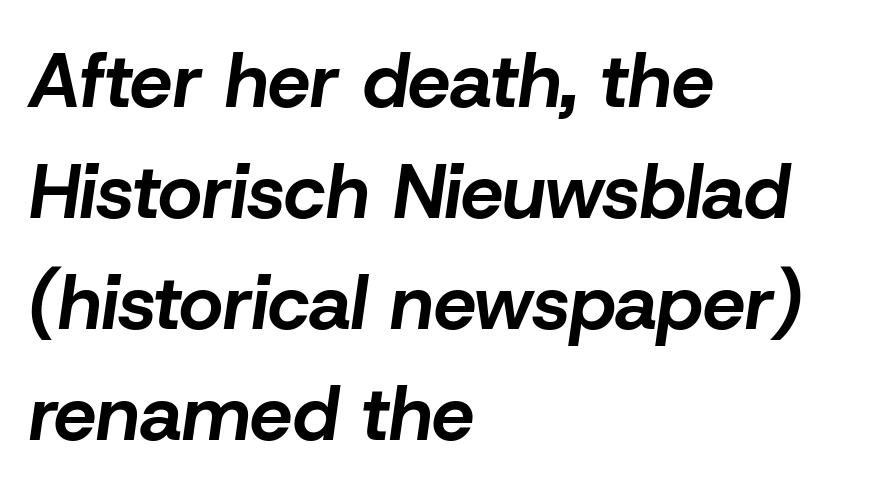
{"italic": "yes", "lean": "right", "slant_degrees": 8, "bold": "yes", "weight": "bold", "width": "normal", "stroke_contrast": "low", "x_height": "medium", "monospaced": "no", "underline": "no", "align": "left", "line_spacing": "normal", "line_spacing_ratio": 1.46, "letter_spacing": "normal", "letter_spacing_em": 0.0, "glyph_px": 76}
